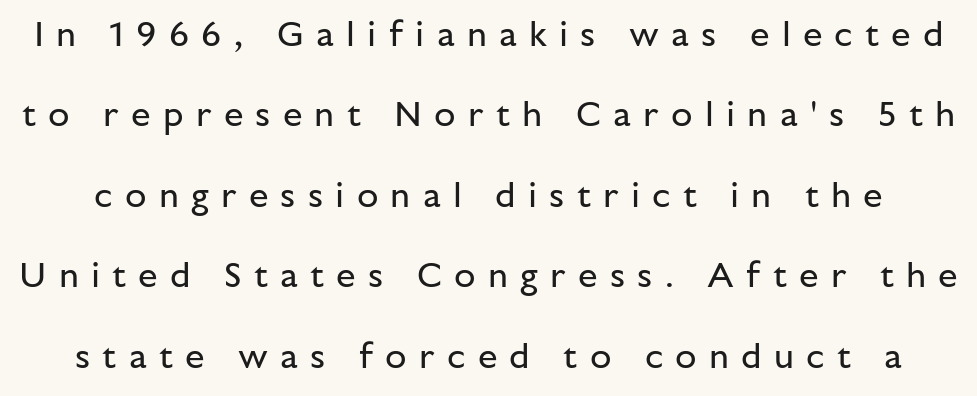
Q: Is the text bold? A: No.
Q: Is the text italic (slanted)? A: No, it is upright.
Q: Is the typeface a serif or a sans-serif typeface? A: Sans-serif.
Q: Is the text underlined? A: No.
Q: Is the spacing between letters normal or unusually wide? A: Unusually wide.
Q: Is the spacing between lines tight, normal or loose? A: Loose.
Q: Width (condensed, normal, or wide)? A: Normal.
Q: Stroke contrast? A: Low.
Q: x-height? A: Medium.
Q: Monospaced? A: No.
